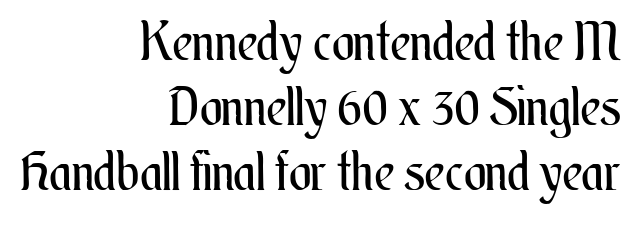
Q: Is the text bold? A: No.
Q: Is the text italic (slanted)? A: No, it is upright.
Q: Is the text underlined? A: No.
Q: How is the paragraph aligned? A: Right-aligned.
Q: Is the spacing between letters normal or unusually wide? A: Normal.
Q: Width (condensed, normal, or wide)? A: Condensed.
Q: Stroke contrast? A: Medium.
Q: x-height? A: Small.
Q: Monospaced? A: No.
